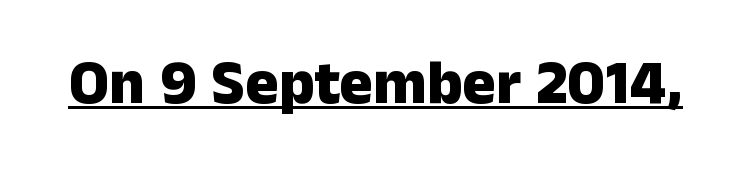
{"serif": "no", "italic": "no", "bold": "yes", "weight": "heavy", "width": "normal", "stroke_contrast": "low", "x_height": "medium", "monospaced": "no", "underline": "yes", "letter_spacing": "normal", "letter_spacing_em": 0.0, "glyph_px": 62}
